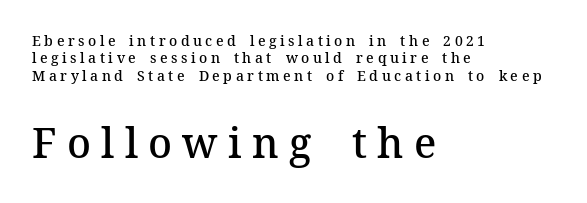
Q: Is the text bold? A: Semi-bold.
Q: Is the text italic (slanted)? A: No, it is upright.
Q: Is the typeface a serif or a sans-serif typeface? A: Serif.
Q: Is the text underlined? A: No.
Q: How is the paragraph aligned? A: Left-aligned.
Q: Is the spacing between letters normal or unusually wide? A: Unusually wide.
Q: Which block of text is set in a larger size, the first (top) or the second (bottom)? A: The second (bottom) one.
Q: Width (condensed, normal, or wide)? A: Normal.
Q: Stroke contrast? A: Medium.
Q: x-height? A: Medium.
Q: Monospaced? A: No.
